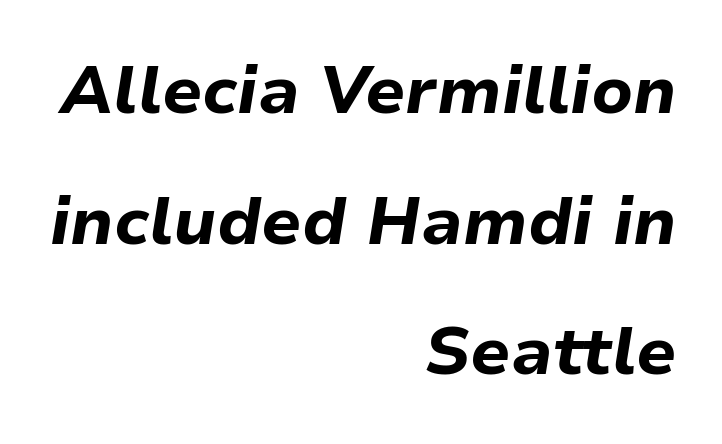
Q: Is the text bold? A: Yes.
Q: Is the text italic (slanted)? A: Yes, it leans right by about 9 degrees.
Q: Is the text underlined? A: No.
Q: How is the paragraph aligned? A: Right-aligned.
Q: Is the spacing between letters normal or unusually wide? A: Normal.
Q: Is the spacing between lines tight, normal or loose? A: Loose.
Q: Width (condensed, normal, or wide)? A: Normal.
Q: Stroke contrast? A: Low.
Q: x-height? A: Medium.
Q: Monospaced? A: No.
